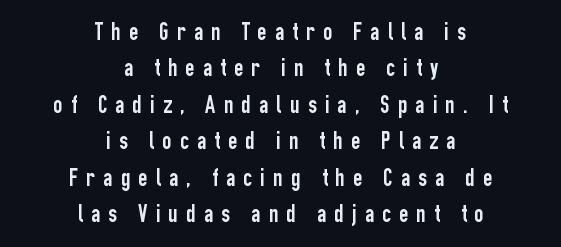
If you drew a line through each stem, it would be perfectly vertical. Both edges are ragged and mirror each other, which tells us the setting is centered. A clean baseline with only descenders dipping below it. Evenly set lines give the paragraph a standard silhouette.
